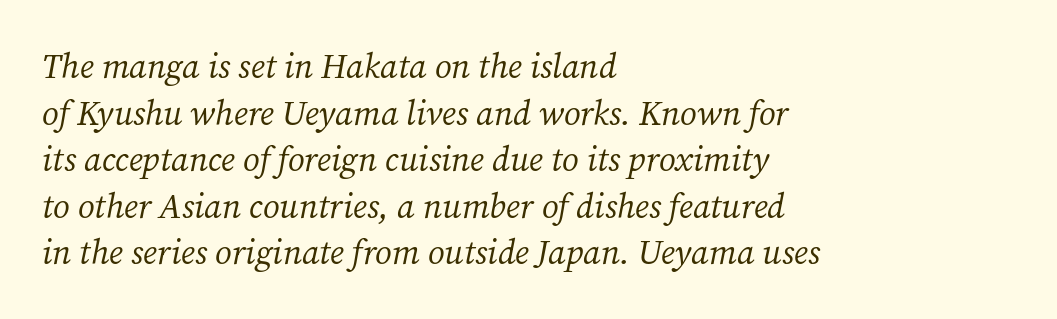
The image shows 34 px regular-weight serif type, italic (leaning right); set left-aligned, normal line spacing (1.37x), normal letter spacing, not underlined; medium stroke contrast and a medium x-height.
